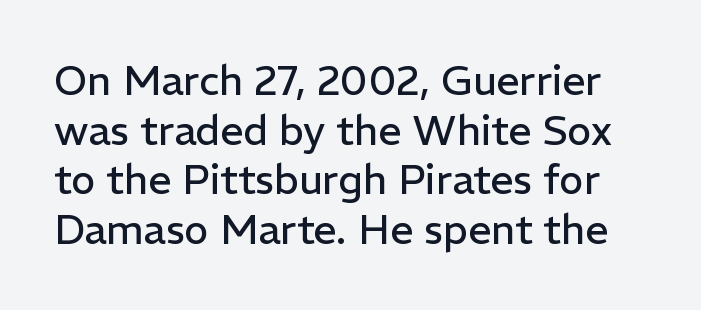
This is sans-serif lettering, the kind often seen on screens and signage. The strip under each line holds only bare page. Is this a heavy cut? Hardly; it is regular or lighter. This is the regular roman posture of the typeface.
